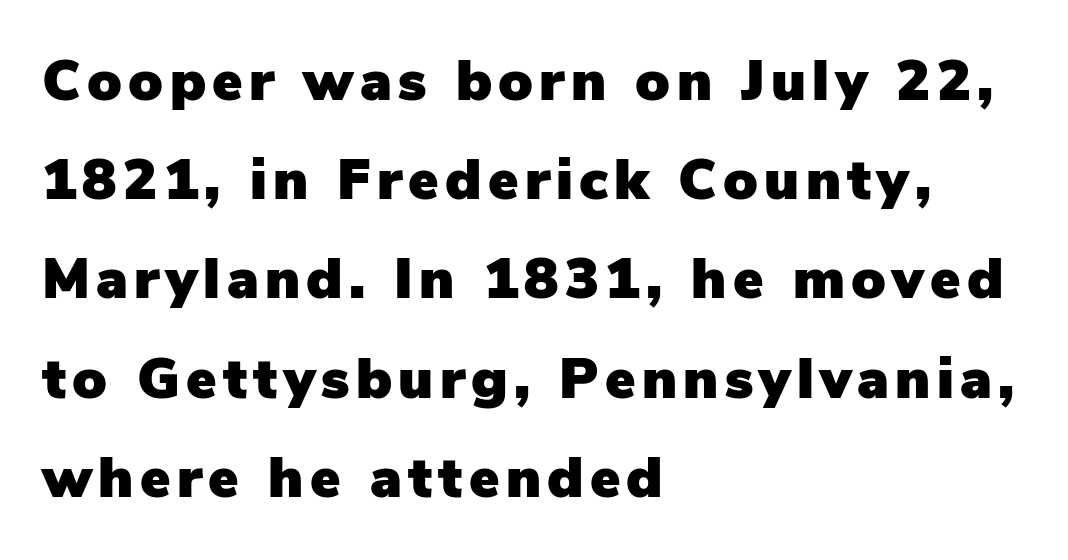
The image shows 57 px sans-serif type, upright; set left-aligned, line spacing 1.74x, not underlined; low stroke contrast and a medium x-height.
